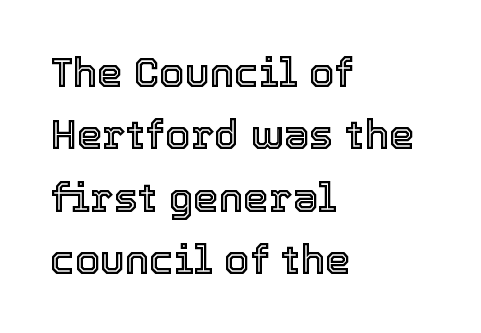
Q: Is the text italic (slanted)? A: No, it is upright.
Q: Is the text underlined? A: No.
Q: How is the paragraph aligned? A: Left-aligned.
Q: Is the spacing between letters normal or unusually wide? A: Normal.
Q: Is the spacing between lines tight, normal or loose? A: Normal.
Q: Width (condensed, normal, or wide)? A: Normal.
Q: x-height? A: Medium.
Q: Monospaced? A: No.
